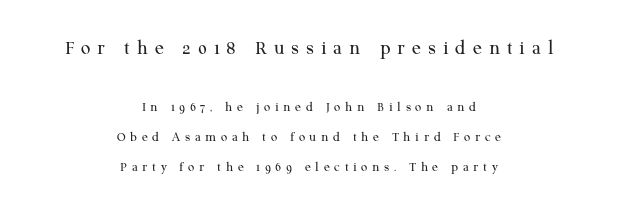
Casual observation: everything's sitting right in the middle. Whoever set this chose breathing room over compactness in the vertical rhythm. Caption: upper text group enlarged, lower text group reduced. Loose tracking; the words dissolve into strings of separated letters. Descenders are the only things crossing below the line.
